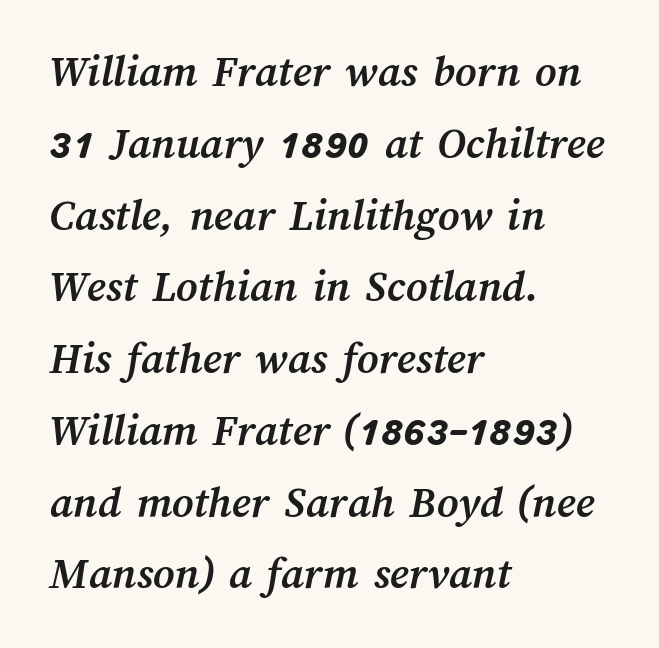
A typesetter would call this zero additional tracking. The space between consecutive lines is moderate. The passage shown is not underscored anywhere. Spacing verdict: proportional, widths tailored to each character. Reading down the block, your eye returns to a fixed left position each line. Thick stems and heavy bowls — unmistakably bold.
